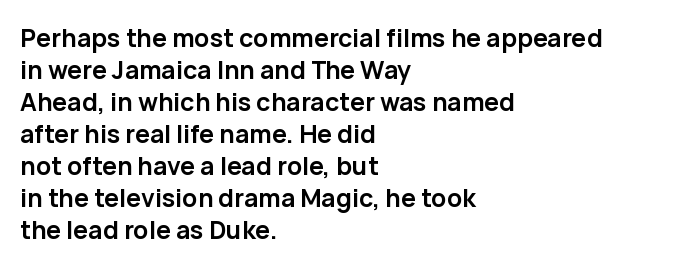
The typesetter chose a ragged-right arrangement here. The line texture is even and compact thanks to regular tracking. Summary of weight: heavy, a full bold. Vertically, the passage feels balanced, rows spaced as you'd expect. In terms of posture, this sample is upright.
